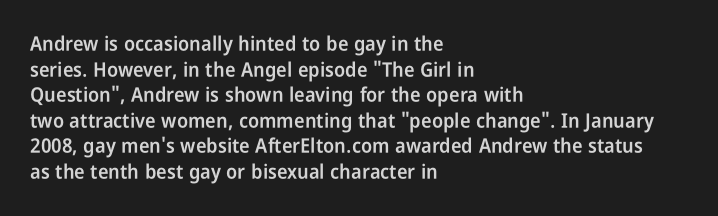
Q: Is the text bold? A: Semi-bold.
Q: Is the text italic (slanted)? A: No, it is upright.
Q: Is the text underlined? A: No.
Q: How is the paragraph aligned? A: Left-aligned.
Q: Is the spacing between letters normal or unusually wide? A: Normal.
Q: Is the spacing between lines tight, normal or loose? A: Normal.
